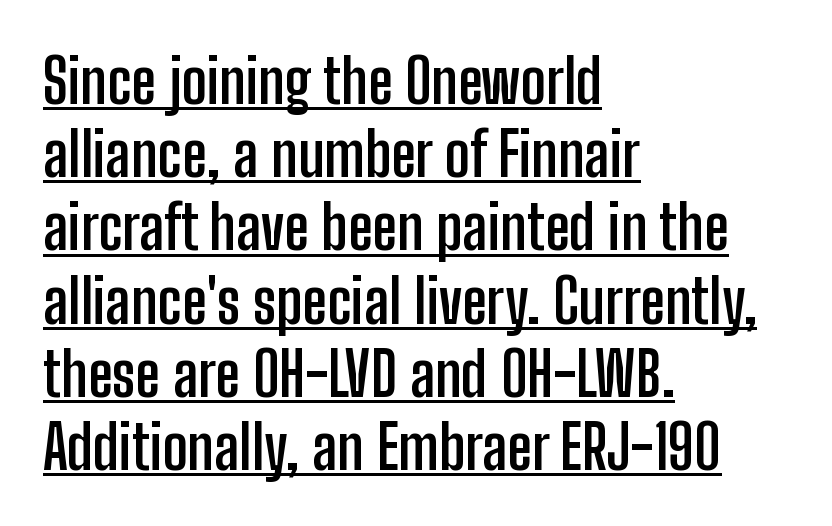
{"serif": "no", "italic": "no", "bold": "yes", "weight": "semibold", "width": "condensed", "stroke_contrast": "low", "x_height": "medium", "monospaced": "no", "underline": "yes", "align": "left", "line_spacing_ratio": 1.2, "letter_spacing": "normal", "letter_spacing_em": 0.0, "glyph_px": 61}
